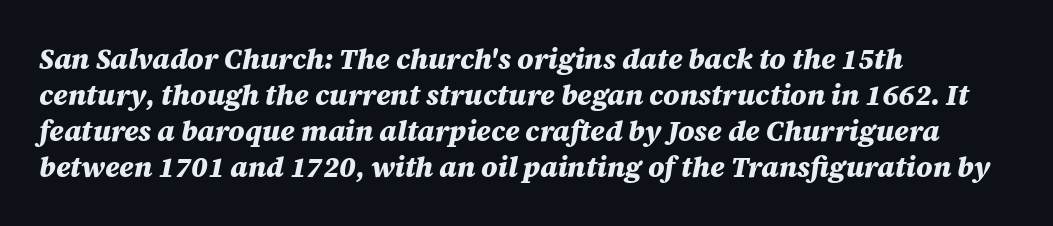
The image shows 28 px heavy type, italic (leaning right); set left-aligned, normal line spacing (1.28x), normal letter spacing, not underlined; medium stroke contrast and a large x-height.
